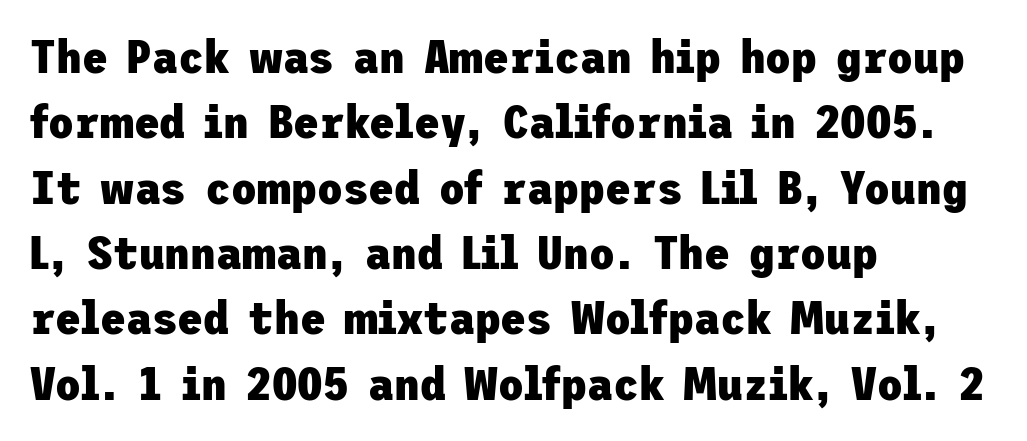
The image shows 47 px heavy sans-serif type, upright; set left-aligned, normal line spacing (1.39x), normal letter spacing, not underlined; low stroke contrast and a medium x-height.
